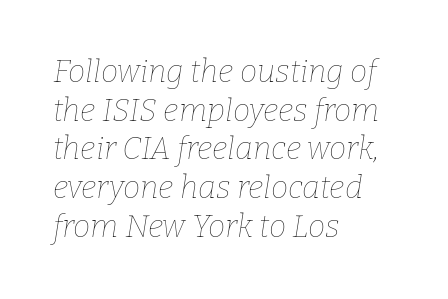
One glance says typical: line gaps are just what's usual. These lines are rendered in a variable-pitch font. You could call the tracking neutral — neither tight nor loose. The letterforms sit at book weight or below. Short and long lines alike share a common starting point at left. A clean baseline with only descenders dipping below it.
